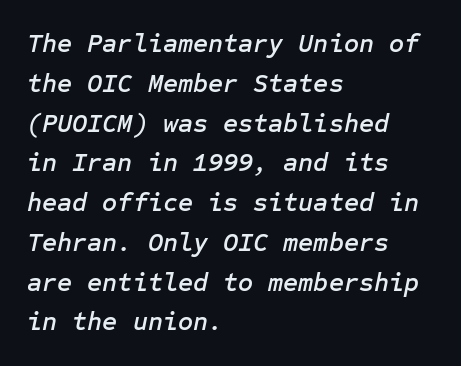
Decoration check: the copy has no underline. Quick note: italic. Successive baselines arrive at the customary interval. Words appear dense and cohesive because spacing is normal. The ragged edge is on the right, which tells us the setting is flush left.
